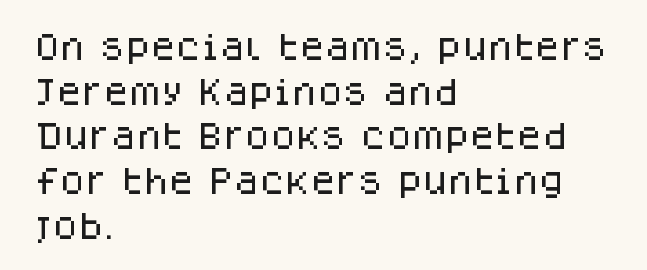
The image shows 29 px sans-serif type, upright; set left-aligned, normal line spacing (1.54x), normal letter spacing, not underlined; low stroke contrast and a large x-height.
